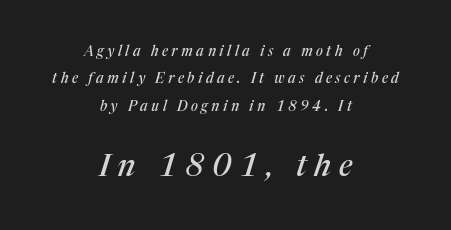
The image shows 31 px serif type, italic (leaning right); set centered, loose line spacing (1.96x), unusually wide letter spacing (+0.25 em), not underlined; the second (bottom) block is 2.21x larger; medium stroke contrast and a medium x-height.
